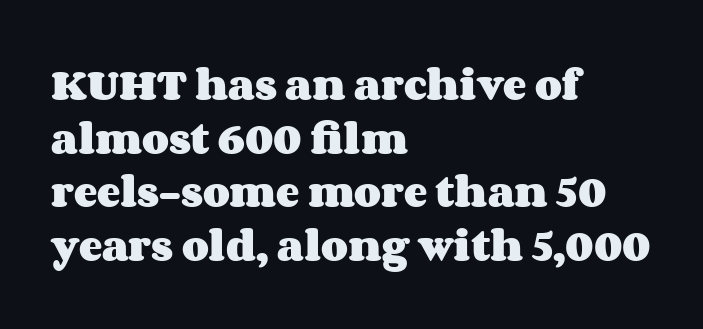
Does extra space separate the letters? No, they use regular spacing. Any mark beneath the type? The region is blank. The letters advance in unequal steps, a hallmark of proportional type. Teacher's note: observe the even left margin — that is flush-left alignment.
